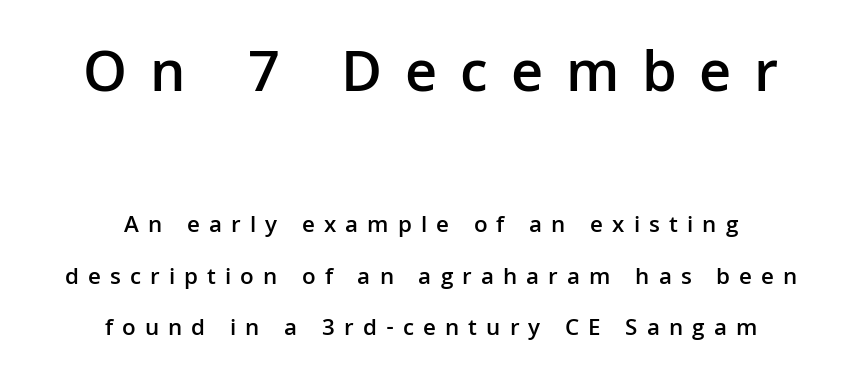
Posture: straight, roman, zero tilt. Line starts and ends both wander, symmetrically. The string is rendered with underlining switched off. Reading top to bottom, the characters get smaller at the block break.
